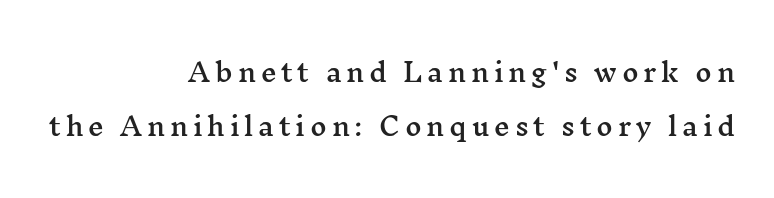
Q: Is the text italic (slanted)? A: No, it is upright.
Q: Is the text underlined? A: No.
Q: How is the paragraph aligned? A: Right-aligned.
Q: Is the spacing between lines tight, normal or loose? A: Loose.
